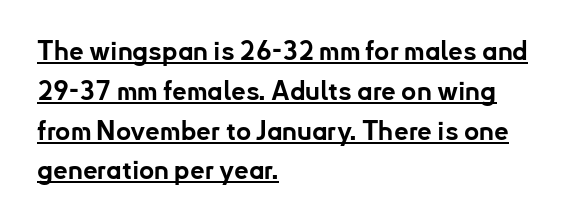
{"italic": "no", "bold": "yes", "underline": "yes", "align": "left", "line_spacing": "normal", "line_spacing_ratio": 1.53, "letter_spacing": "normal", "letter_spacing_em": 0.0, "glyph_px": 26}
